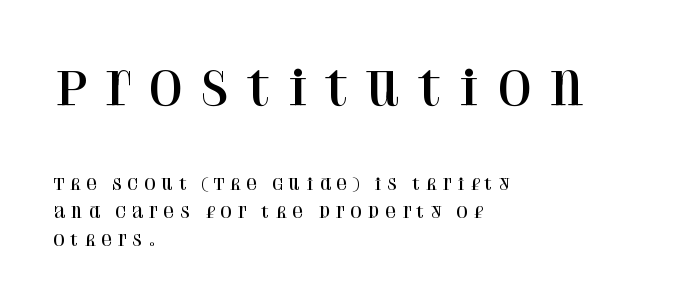
Posture: vertical. Caption: expanded tracking, letters set apart. If you squint, the top block still reads clearly — it's the larger of the two. Rule under the text: the space is simply empty.
